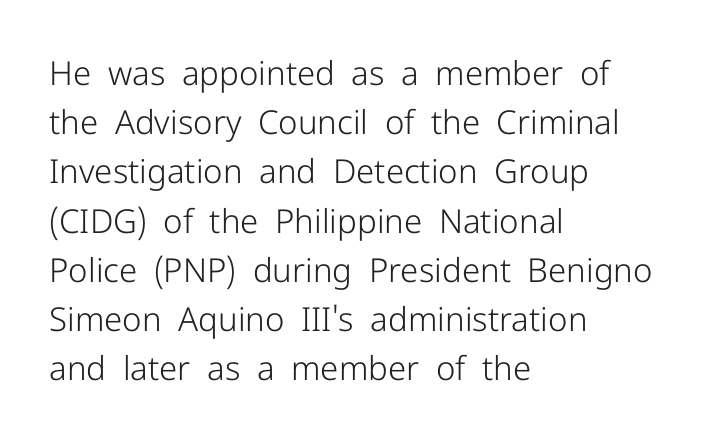
Q: Is the text bold? A: No.
Q: Is the text italic (slanted)? A: No, it is upright.
Q: Is the typeface a serif or a sans-serif typeface? A: Sans-serif.
Q: Is the text underlined? A: No.
Q: How is the paragraph aligned? A: Left-aligned.
Q: Is the spacing between letters normal or unusually wide? A: Normal.
Q: Is the spacing between lines tight, normal or loose? A: Normal.
Q: Width (condensed, normal, or wide)? A: Normal.
Q: Stroke contrast? A: Low.
Q: x-height? A: Medium.
Q: Monospaced? A: No.
